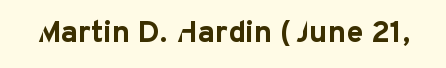
Q: Is the text bold? A: Yes.
Q: Is the text italic (slanted)? A: No, it is upright.
Q: Is the typeface a serif or a sans-serif typeface? A: Sans-serif.
Q: Is the text underlined? A: No.
Q: Is the spacing between letters normal or unusually wide? A: Normal.
Q: Width (condensed, normal, or wide)? A: Normal.
Q: Stroke contrast? A: Low.
Q: x-height? A: Medium.
Q: Monospaced? A: No.
